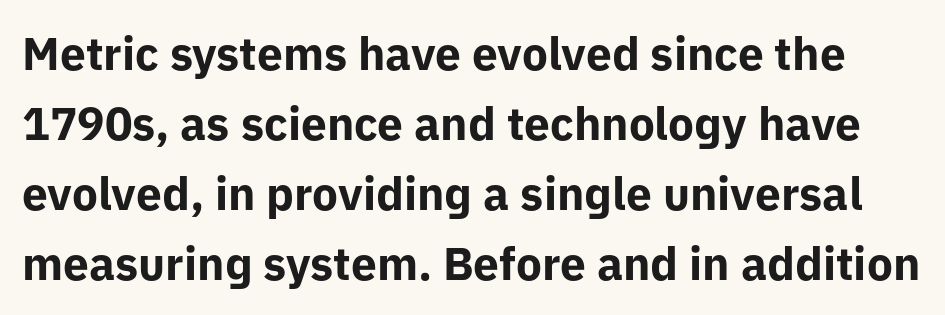
Only glyphs here, with clear space below each row. This is roman type, the default non-slanted kind. Chunky letters — that's bold for sure. The letters sit at their default tracking, neither squeezed nor spread. The passage shown is typed in a proportional face where columns would drift. What kind of face is this? One without serifs — a sans.
